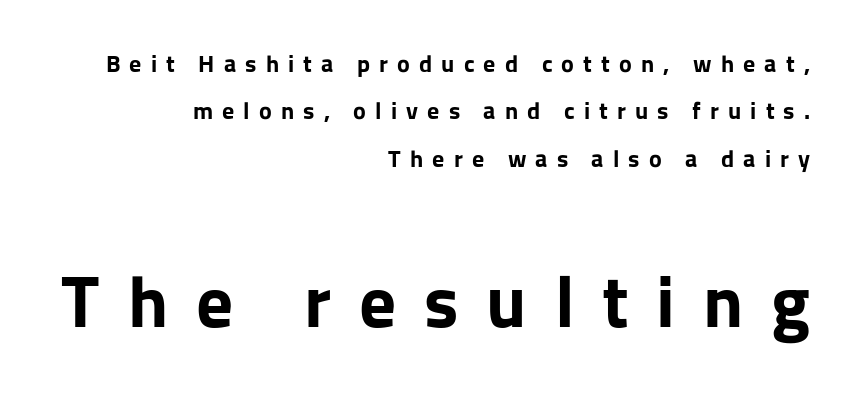
{"serif": "no", "italic": "no", "bold": "yes", "weight": "bold", "width": "normal", "stroke_contrast": "low", "x_height": "medium", "monospaced": "no", "underline": "no", "align": "right", "line_spacing": "loose", "line_spacing_ratio": 1.97, "letter_spacing": "wide", "letter_spacing_em": 0.38, "larger_block": "second", "size_ratio": 3.04, "glyph_px": 73}
